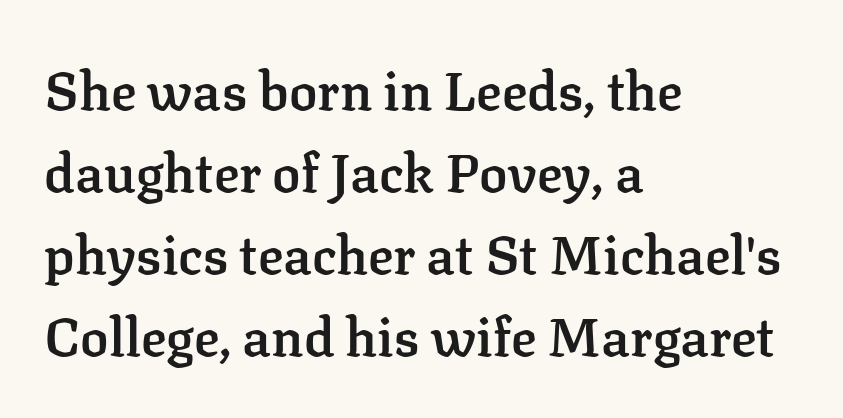
Q: Is the text bold? A: Semi-bold.
Q: Is the text italic (slanted)? A: No, it is upright.
Q: Is the typeface a serif or a sans-serif typeface? A: Serif.
Q: Is the text underlined? A: No.
Q: How is the paragraph aligned? A: Left-aligned.
Q: Is the spacing between letters normal or unusually wide? A: Normal.
Q: Is the spacing between lines tight, normal or loose? A: Normal.
Q: Width (condensed, normal, or wide)? A: Normal.
Q: Stroke contrast? A: Low.
Q: x-height? A: Medium.
Q: Monospaced? A: No.
